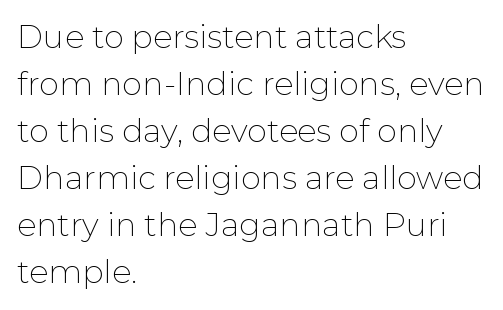
This sample has the flowing, uneven cadence of proportional lettering. Nobody drew a line under any word here. Each stroke keeps to a modest, everyday thickness or less. The letters sit at their default tracking, neither squeezed nor spread. Interline gaps are of average width in this sample.
